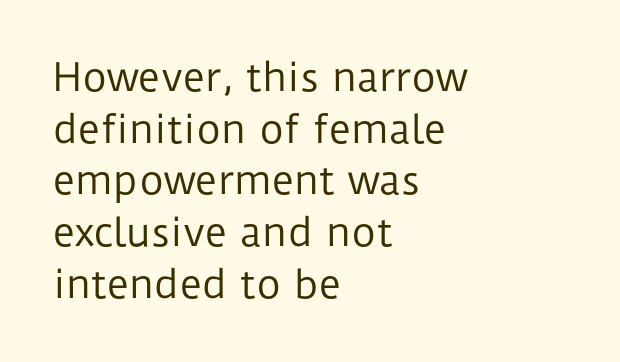
{"serif": "no", "italic": "no", "bold": "no", "weight": "regular", "width": "normal", "stroke_contrast": "low", "x_height": "medium", "monospaced": "no", "underline": "no", "align": "left", "line_spacing": "normal", "line_spacing_ratio": 1.36, "letter_spacing": "normal", "letter_spacing_em": 0.0, "glyph_px": 38}
